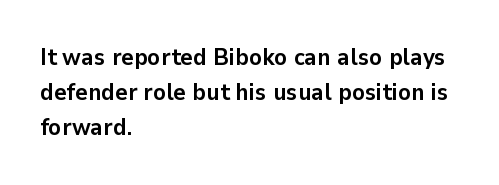
A classic flush-left, rag-right setting is used for this passage. The strokes are fattened all the way to bold. Plain, unruled lines of type. Tracking value appears to be zero — textbook default spacing.
